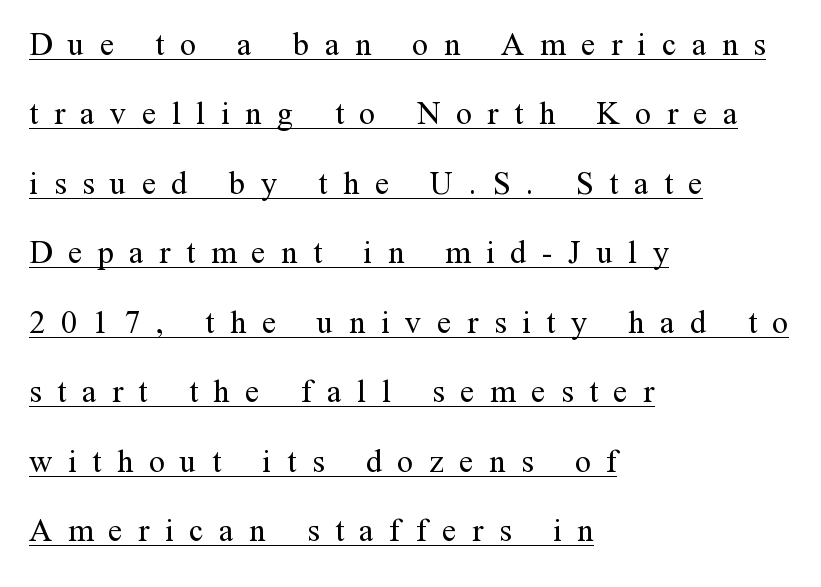
The image shows 32 px regular-weight serif type, upright; set left-aligned, loose line spacing (2.17x), unusually wide letter spacing (+0.49 em), underlined; medium stroke contrast and a medium x-height.
